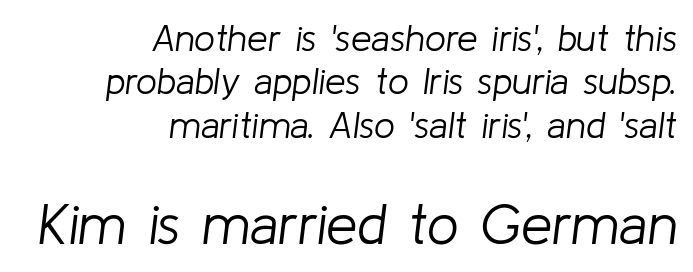
The image shows 56 px light type, italic (leaning right); set right-aligned, line spacing 1.17x, normal letter spacing, not underlined; the second (bottom) block is 1.51x larger; low stroke contrast and a medium x-height.
